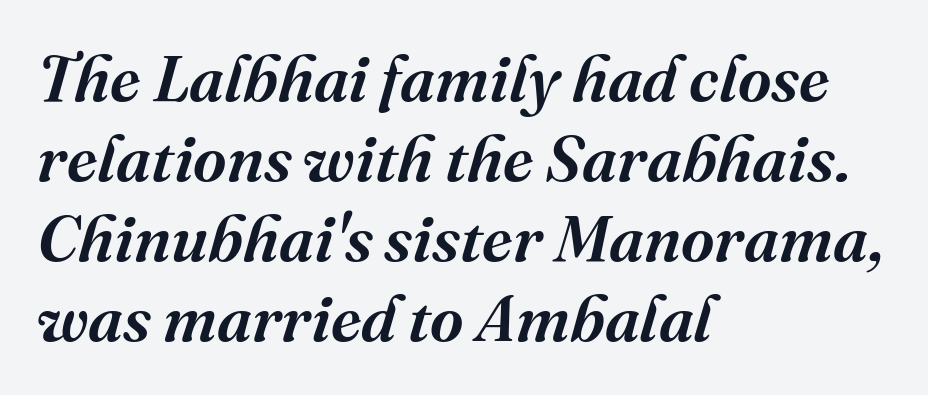
Q: Is the text bold? A: Semi-bold.
Q: Is the text italic (slanted)? A: Yes, it leans right by about 16 degrees.
Q: Is the typeface a serif or a sans-serif typeface? A: Serif.
Q: Is the text underlined? A: No.
Q: How is the paragraph aligned? A: Left-aligned.
Q: Is the spacing between letters normal or unusually wide? A: Normal.
Q: Width (condensed, normal, or wide)? A: Normal.
Q: Stroke contrast? A: Medium.
Q: x-height? A: Medium.
Q: Monospaced? A: No.
